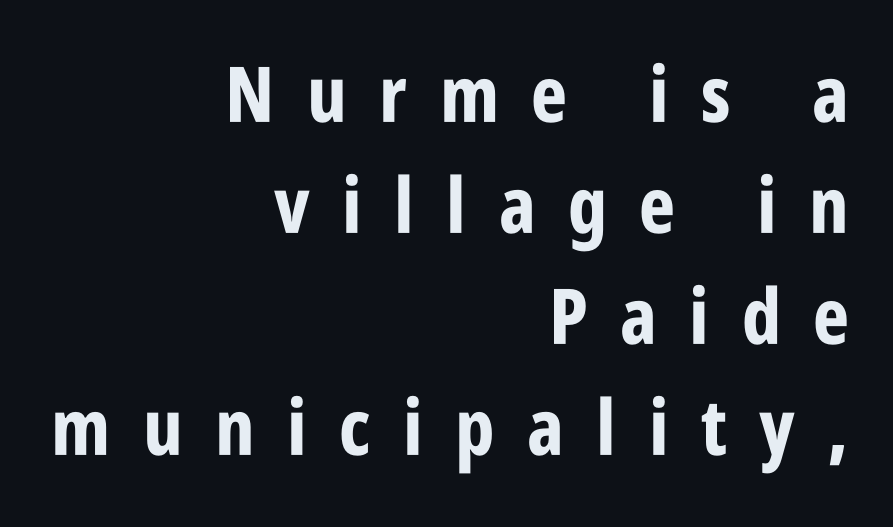
Rule under the text: the space is simply empty. Line ends are locked; line starts wander. Typographic density is high because the face is bold. Italic? Not at all — the glyphs are vertical. The passage shown is typeset with a sans-serif family.
